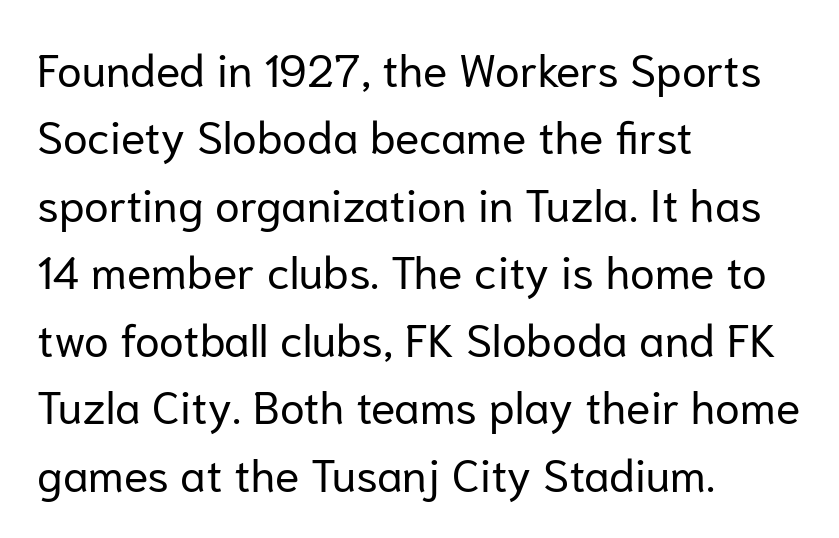
The image shows 45 px regular-weight sans-serif type, upright; set left-aligned, normal line spacing (1.5x), normal letter spacing, not underlined; low stroke contrast and a medium x-height.
